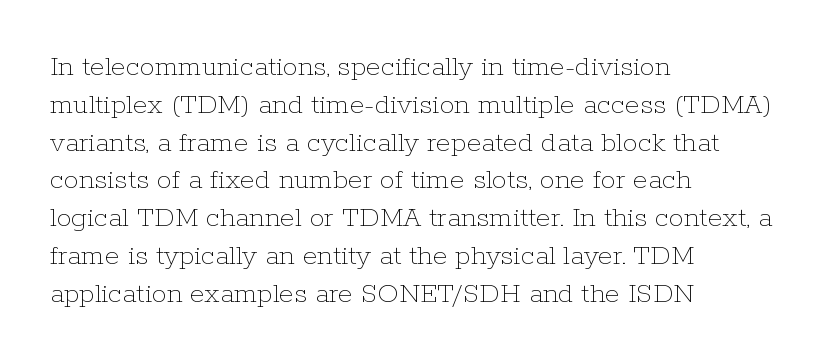
The baseline area is clear. Stroke mass is kept to a normal reading level or below. Unlike italic type, these characters show no tilt at all. Compared with typical paragraphs, the rows here are spaced about the same. This sample is left-justified, so line endings fall wherever the words run out.
